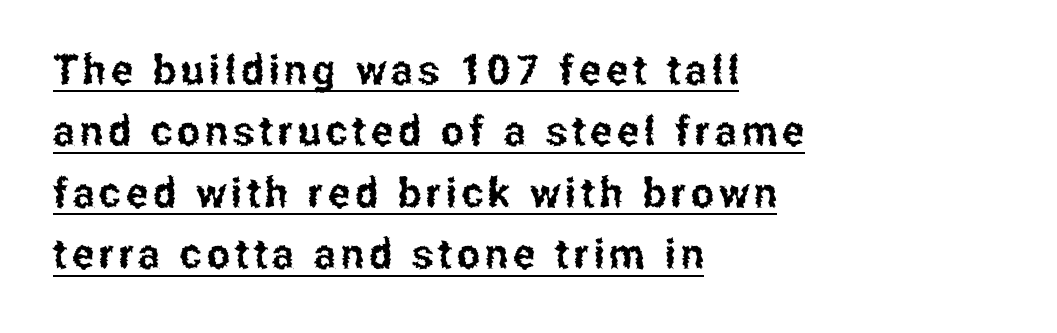
The image shows 41 px condensed sans-serif type, upright; set left-aligned, normal line spacing (1.5x), underlined; low stroke contrast and a medium x-height.
